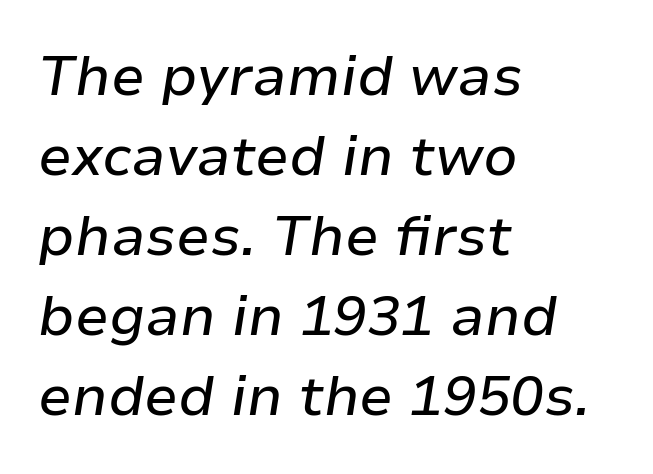
The image shows 56 px text type, italic (leaning right); set left-aligned, normal line spacing (1.43x), normal letter spacing, not underlined; low stroke contrast and a medium x-height.
